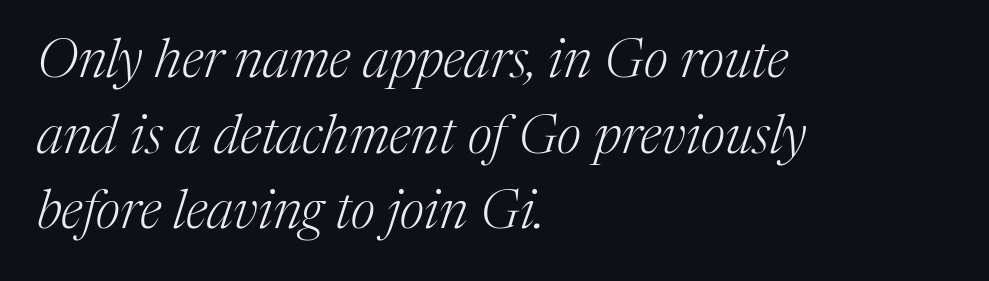
The image shows 54 px light serif type, italic (leaning right); set left-aligned, normal line spacing (1.4x), normal letter spacing, not underlined; medium stroke contrast and a medium x-height.
